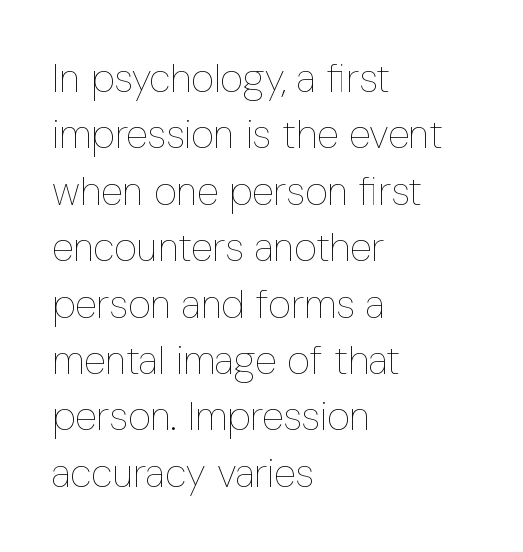
The image shows 40 px thin, condensed type, upright; set left-aligned, normal line spacing (1.41x), normal letter spacing, not underlined; low stroke contrast and a medium x-height.
